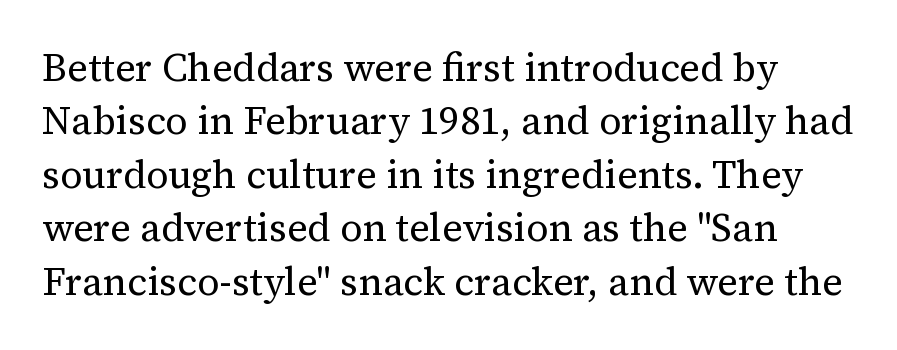
{"serif": "yes", "italic": "no", "bold": "no", "weight": "regular", "width": "normal", "stroke_contrast": "medium", "x_height": "medium", "monospaced": "no", "underline": "no", "line_spacing": "normal", "line_spacing_ratio": 1.37, "letter_spacing": "normal", "letter_spacing_em": 0.0, "glyph_px": 39}
